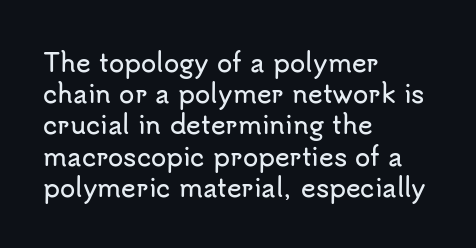
{"italic": "no", "underline": "no", "align": "left", "line_spacing": "normal", "line_spacing_ratio": 1.25, "letter_spacing": "normal", "letter_spacing_em": 0.0, "glyph_px": 25}
